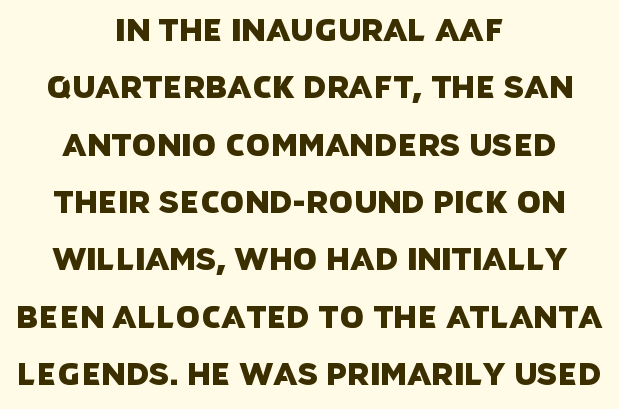
The image shows 31 px sans-serif type; set centered, line spacing 1.85x, normal letter spacing, not underlined; low stroke contrast and a large x-height.
